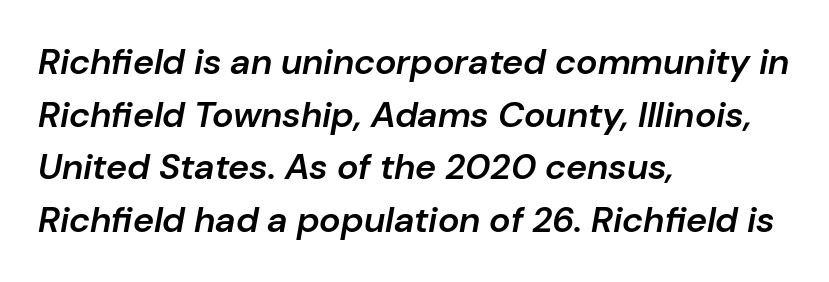
Q: Is the text bold? A: Semi-bold.
Q: Is the text italic (slanted)? A: Yes, it leans right by about 10 degrees.
Q: Is the text underlined? A: No.
Q: How is the paragraph aligned? A: Left-aligned.
Q: Is the spacing between letters normal or unusually wide? A: Normal.
Q: Is the spacing between lines tight, normal or loose? A: Normal.
Q: Width (condensed, normal, or wide)? A: Normal.
Q: Stroke contrast? A: Low.
Q: x-height? A: Medium.
Q: Monospaced? A: No.
